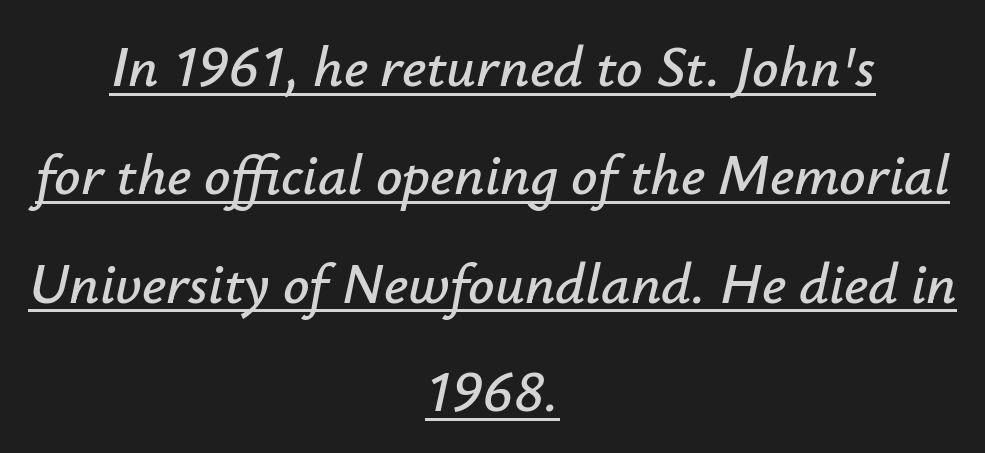
Slant detected: the letters are inclined. Does the copy run flush right? No — it is centered line by line. The passage shown has conventional tracking throughout. This sample carries an underscore along the baseline area. These lines are rendered in a variable-pitch font.
